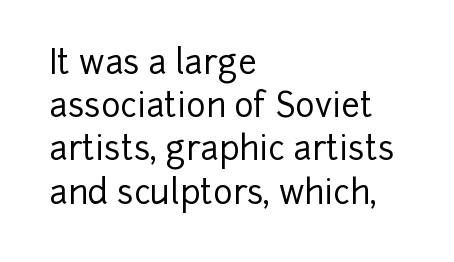
{"serif": "no", "italic": "no", "width": "normal", "stroke_contrast": "low", "x_height": "medium", "monospaced": "no", "underline": "no", "align": "left", "line_spacing": "normal", "line_spacing_ratio": 1.31, "letter_spacing": "normal", "letter_spacing_em": 0.0, "glyph_px": 33}
